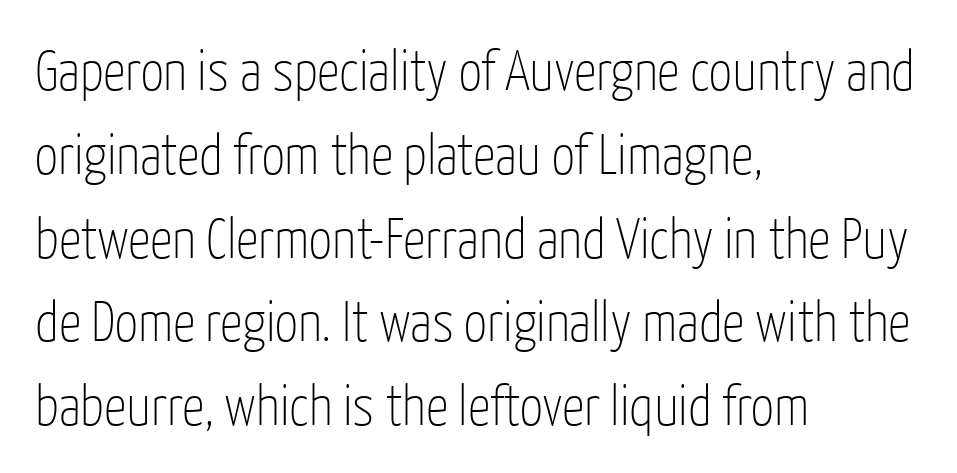
The image shows 57 px thin, condensed sans-serif type, upright; set left-aligned, normal line spacing (1.47x), normal letter spacing, not underlined; low stroke contrast and a medium x-height.
